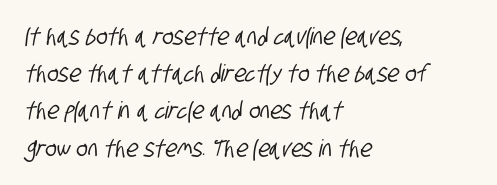
The lines in this sample share a left origin and differ only in where they stop. Evenly set lines give the paragraph a standard silhouette. The specimen omits any rule beneath the text block's lines. How are the letters spaced? Ordinarily, with no added tracking.
